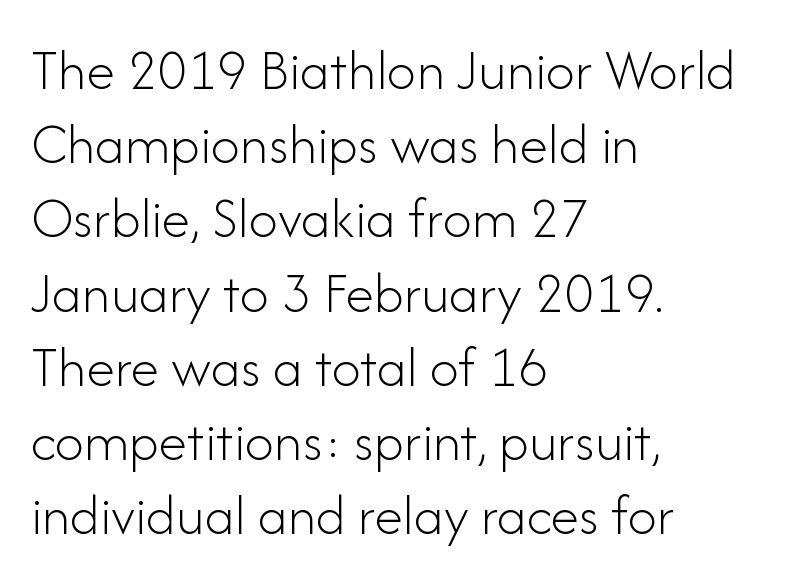
The font sits on the lighter half of the weight spectrum, regular included. The passage is arranged the way most books set body copy — flush left. This sample uses plain, unmodified letter spacing. The font's upright variant was chosen for this text. The rendering uses natural spacing where letterforms have individual widths.
